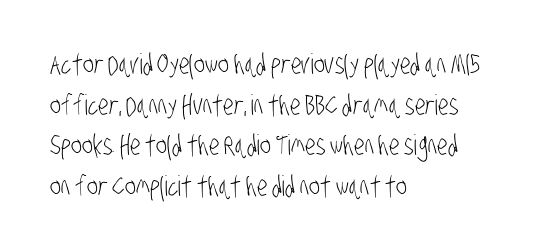
The foot of each line stays bare and open. These glyphs show unthickened strokes, regular width or finer. Varying glyph widths throughout — classic text-font behaviour. The text was rendered using a sans face with plain stroke endings.
